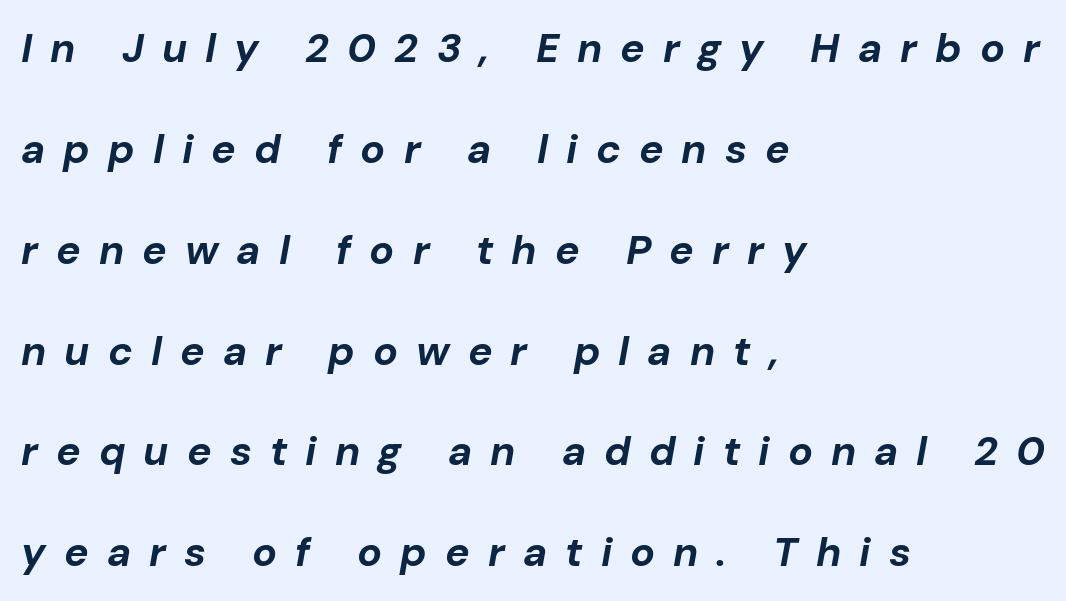
{"italic": "yes", "lean": "right", "slant_degrees": 10, "bold": "yes", "weight": "bold", "width": "normal", "stroke_contrast": "low", "x_height": "medium", "monospaced": "no", "underline": "no", "align": "left", "line_spacing": "loose", "line_spacing_ratio": 2.46, "letter_spacing": "wide", "letter_spacing_em": 0.44, "glyph_px": 41}
